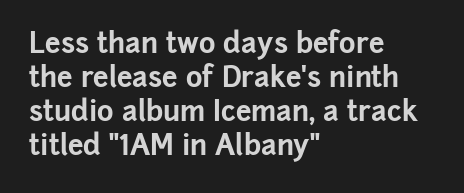
{"serif": "no", "italic": "no", "bold": "yes", "weight": "bold", "width": "normal", "stroke_contrast": "low", "x_height": "medium", "monospaced": "no", "underline": "no", "align": "left", "line_spacing_ratio": 1.22, "letter_spacing": "normal", "letter_spacing_em": 0.0, "glyph_px": 28}
